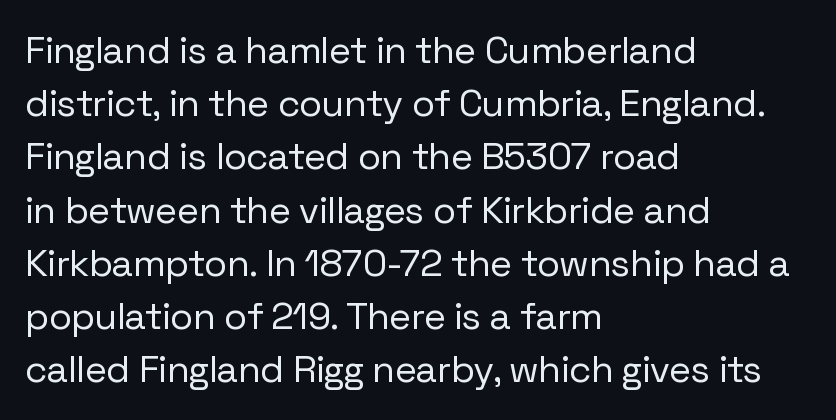
Q: Is the text bold? A: No.
Q: Is the text italic (slanted)? A: No, it is upright.
Q: Is the typeface a serif or a sans-serif typeface? A: Sans-serif.
Q: Is the text underlined? A: No.
Q: How is the paragraph aligned? A: Left-aligned.
Q: Is the spacing between letters normal or unusually wide? A: Normal.
Q: Is the spacing between lines tight, normal or loose? A: Normal.
Q: Width (condensed, normal, or wide)? A: Normal.
Q: Stroke contrast? A: Low.
Q: x-height? A: Medium.
Q: Monospaced? A: No.
